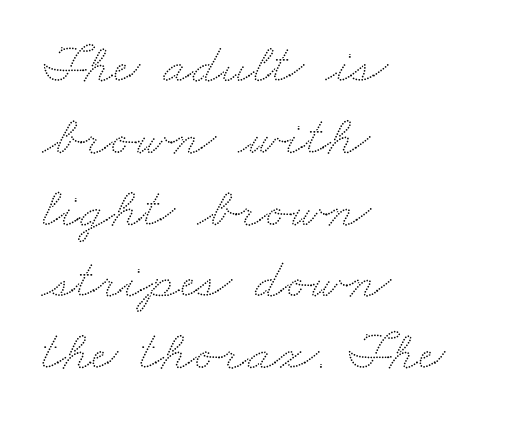
{"width": "wide", "stroke_contrast": "low", "x_height": "small", "monospaced": "no", "underline": "no", "align": "left", "line_spacing": "normal", "line_spacing_ratio": 1.26, "letter_spacing": "normal", "letter_spacing_em": 0.0, "glyph_px": 57}
